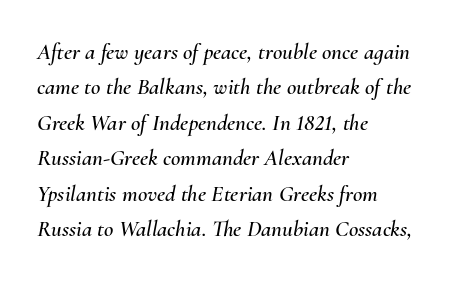
{"italic": "yes", "lean": "right", "slant_degrees": 10, "underline": "no", "align": "left", "line_spacing": "normal", "line_spacing_ratio": 1.54, "letter_spacing": "normal", "letter_spacing_em": 0.0, "glyph_px": 23}
